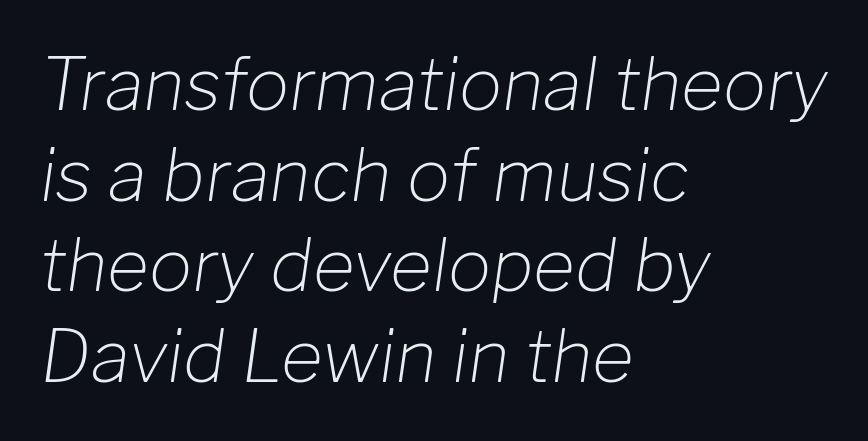
Words float on clear page, feet unadorned. Each letter keeps its own natural width here, so spacing adapts to shape. The type is set solid horizontally, with unmodified tracking. Unbolded letterforms with no extra heft.
